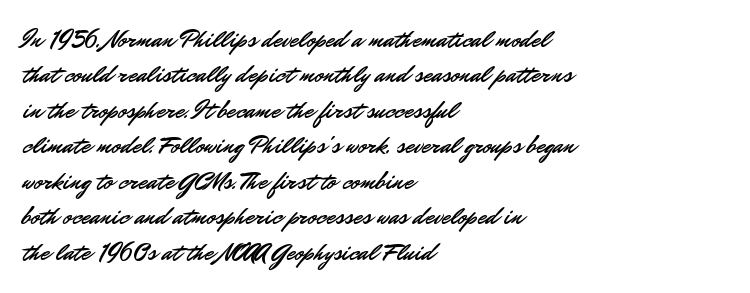
The line texture is even and compact thanks to regular tracking. Glance below the letters and you will spot only blank space. Each line starts at the same left margin while the right side varies. Reading down the column, the eye jumps a familiar distance to each next line.
